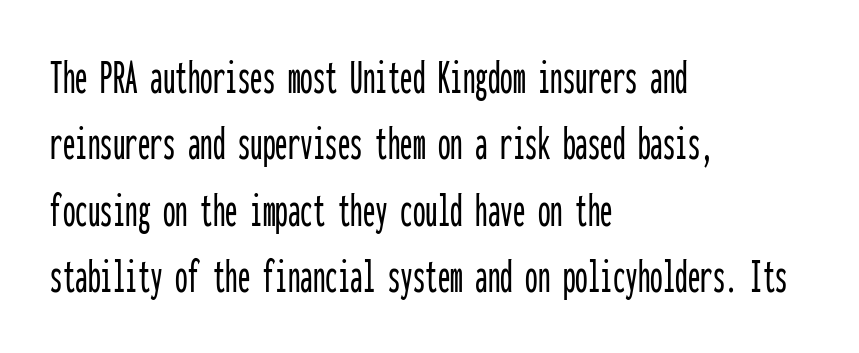
{"serif": "no", "italic": "no", "width": "condensed", "stroke_contrast": "low", "x_height": "medium", "monospaced": "yes", "underline": "no", "align": "left", "line_spacing": "normal", "line_spacing_ratio": 1.33, "letter_spacing": "normal", "letter_spacing_em": 0.0, "glyph_px": 50}
